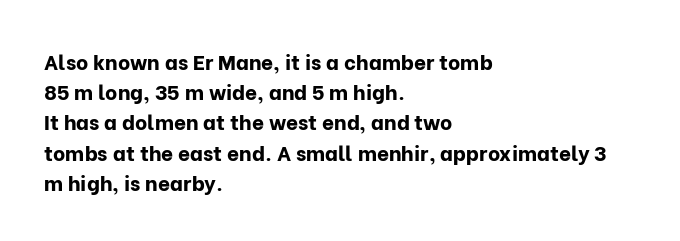
Q: Is the text bold? A: Yes.
Q: Is the text italic (slanted)? A: No, it is upright.
Q: Is the text underlined? A: No.
Q: How is the paragraph aligned? A: Left-aligned.
Q: Is the spacing between letters normal or unusually wide? A: Normal.
Q: Is the spacing between lines tight, normal or loose? A: Normal.
